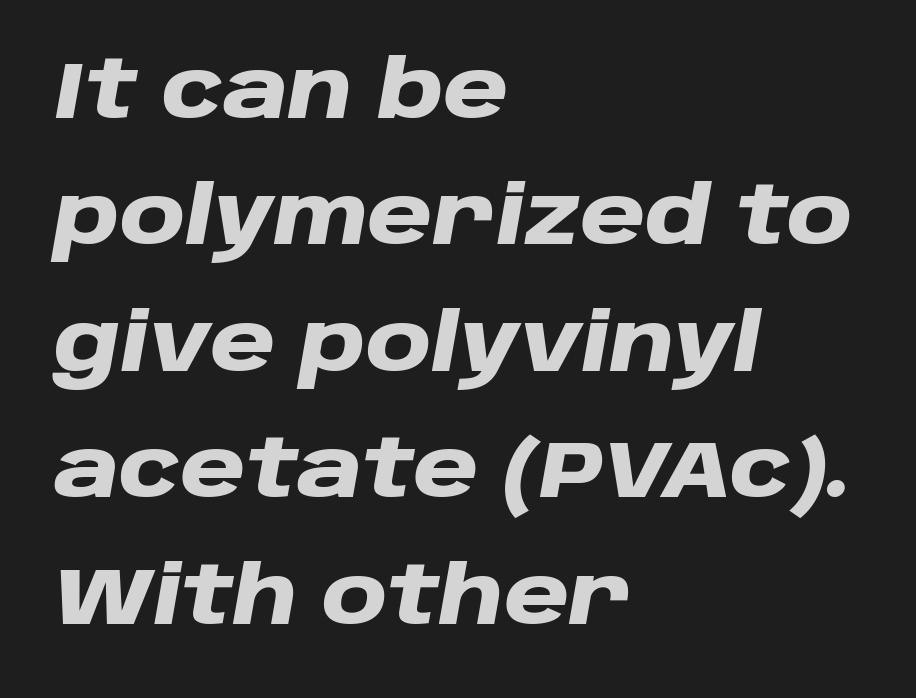
The image shows 80 px heavy, wide type, italic (leaning right); set left-aligned, normal line spacing (1.58x), normal letter spacing, not underlined; low stroke contrast and a large x-height.
